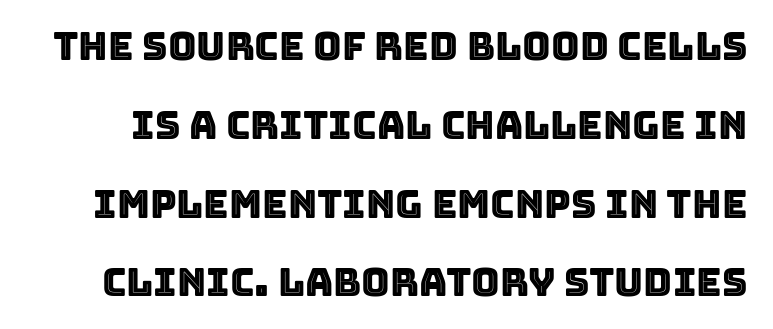
Q: Is the text italic (slanted)? A: No, it is upright.
Q: Is the text underlined? A: No.
Q: Is the spacing between letters normal or unusually wide? A: Normal.
Q: Is the spacing between lines tight, normal or loose? A: Loose.
Q: Width (condensed, normal, or wide)? A: Normal.
Q: x-height? A: Large.
Q: Monospaced? A: No.
